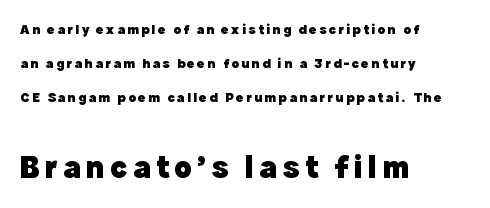
The image shows 32 px heavy sans-serif type, upright; set left-aligned, loose line spacing (2.44x), not underlined; the second (bottom) block is 2.29x larger; a medium x-height.
